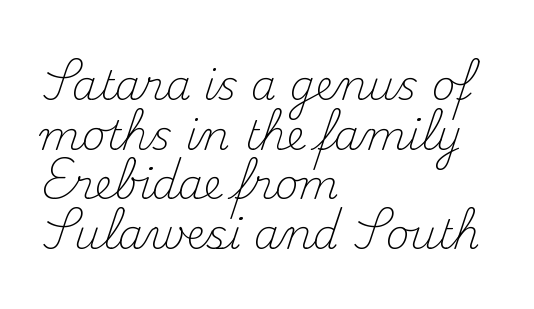
Q: Is the text bold? A: No.
Q: Is the text italic (slanted)? A: Yes.
Q: Is the typeface a serif or a sans-serif typeface? A: Serif.
Q: Is the text underlined? A: No.
Q: How is the paragraph aligned? A: Left-aligned.
Q: Is the spacing between letters normal or unusually wide? A: Normal.
Q: Width (condensed, normal, or wide)? A: Normal.
Q: Stroke contrast? A: Medium.
Q: x-height? A: Small.
Q: Monospaced? A: No.
